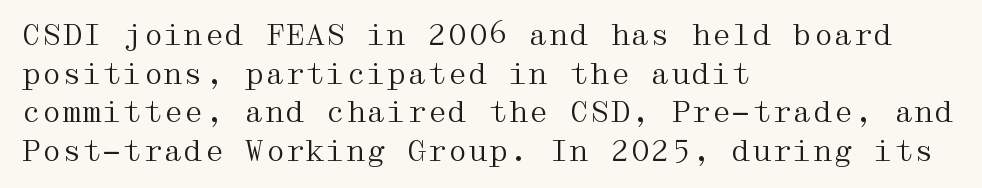
Short note: letters normally spaced. Examine the stroke ends and you'll spot serifs. Stems and bowls with no extra thickness — not bold. In terms of posture, this sample is upright. Underline: absent. These lines stack with their left ends in a neat column.
